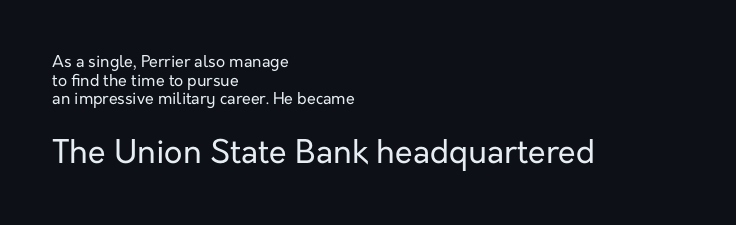
Q: Is the text bold? A: No.
Q: Is the text italic (slanted)? A: No, it is upright.
Q: Is the typeface a serif or a sans-serif typeface? A: Sans-serif.
Q: Is the text underlined? A: No.
Q: How is the paragraph aligned? A: Left-aligned.
Q: Is the spacing between letters normal or unusually wide? A: Normal.
Q: Which block of text is set in a larger size, the first (top) or the second (bottom)? A: The second (bottom) one.
Q: Width (condensed, normal, or wide)? A: Normal.
Q: Stroke contrast? A: Low.
Q: x-height? A: Medium.
Q: Monospaced? A: No.
